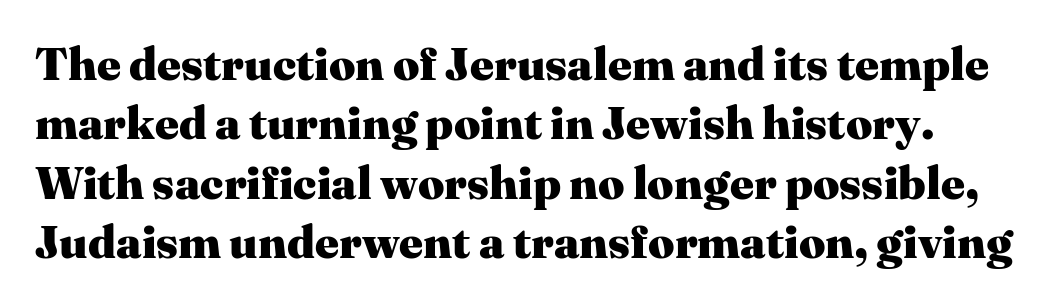
The image shows 46 px heavy serif type, upright; set normal line spacing (1.29x), normal letter spacing, not underlined; medium stroke contrast and a medium x-height.
